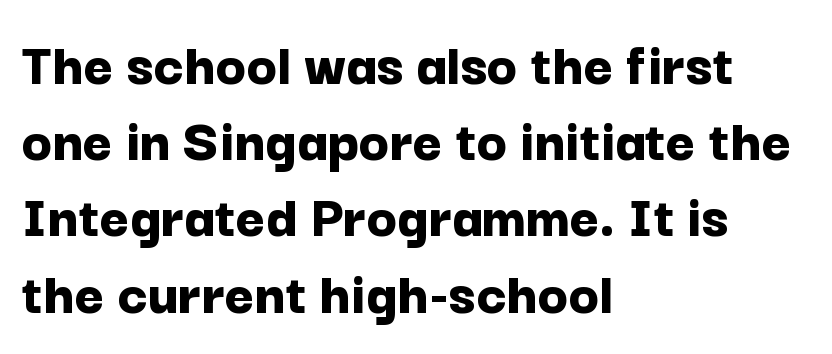
{"serif": "no", "italic": "no", "bold": "yes", "weight": "bold", "width": "normal", "stroke_contrast": "low", "x_height": "medium", "monospaced": "no", "underline": "no", "align": "left", "line_spacing_ratio": 1.21, "letter_spacing": "normal", "letter_spacing_em": 0.0, "glyph_px": 63}
